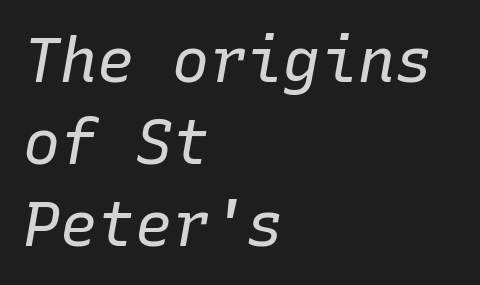
Q: Is the text bold? A: No.
Q: Is the text italic (slanted)? A: Yes, it leans right by about 10 degrees.
Q: Is the text underlined? A: No.
Q: How is the paragraph aligned? A: Left-aligned.
Q: Is the spacing between letters normal or unusually wide? A: Normal.
Q: Is the spacing between lines tight, normal or loose? A: Normal.
Q: Width (condensed, normal, or wide)? A: Normal.
Q: Stroke contrast? A: Low.
Q: x-height? A: Medium.
Q: Monospaced? A: Yes.
